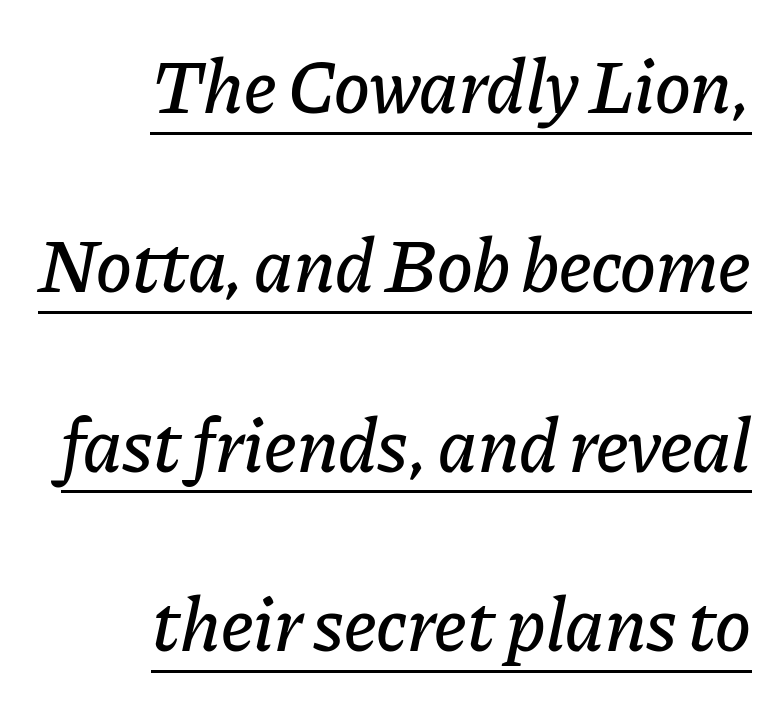
The image shows 76 px text type, italic (leaning right); set right-aligned, loose line spacing (2.36x), normal letter spacing, underlined; low stroke contrast and a medium x-height.
